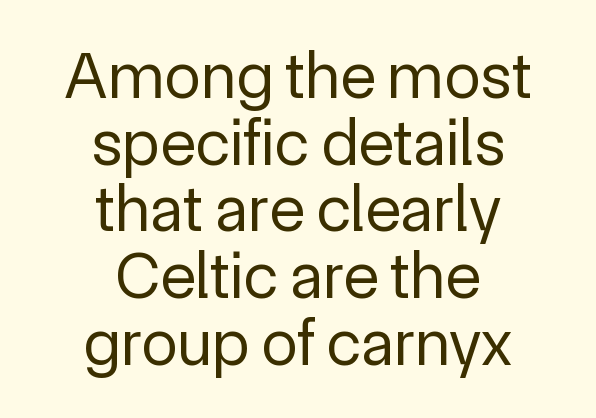
{"serif": "no", "italic": "no", "bold": "no", "weight": "regular", "width": "normal", "x_height": "medium", "monospaced": "no", "underline": "no", "align": "center", "line_spacing": "tight", "line_spacing_ratio": 1.01, "letter_spacing": "normal", "letter_spacing_em": 0.0, "glyph_px": 66}
